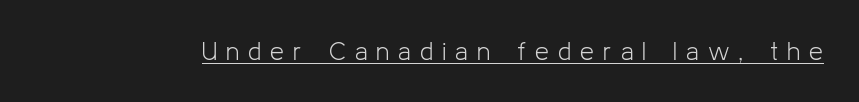
The image shows 25 px text type, upright; set unusually wide letter spacing (+0.36 em), underlined.
